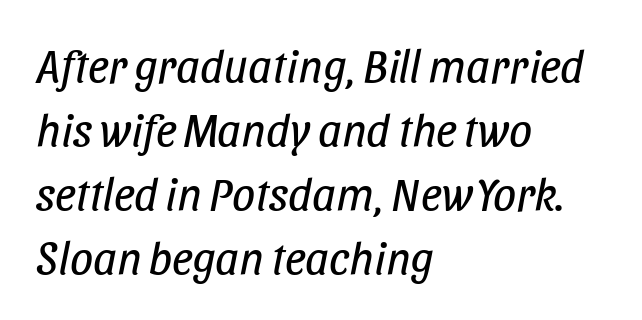
Stroke mass is kept to a normal reading level or below. Horizontal alignment here is leftward, the default for most running prose. Varying glyph widths throughout — classic text-font behaviour. The glyphs look as if they've been sheared to an angle. Quick note: interline space is typical. These lines keep a tight, regular rhythm from letter to letter.
